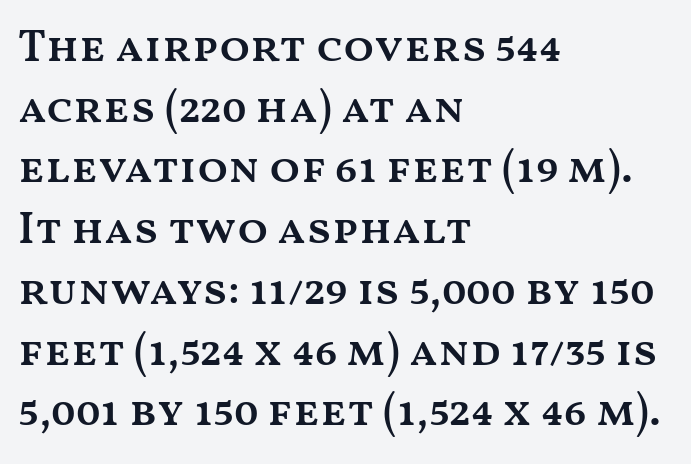
Q: Is the text bold? A: Semi-bold.
Q: Is the text italic (slanted)? A: No, it is upright.
Q: Is the text underlined? A: No.
Q: How is the paragraph aligned? A: Left-aligned.
Q: Is the spacing between letters normal or unusually wide? A: Normal.
Q: Is the spacing between lines tight, normal or loose? A: Normal.
Q: Width (condensed, normal, or wide)? A: Wide.
Q: Stroke contrast? A: Medium.
Q: x-height? A: Medium.
Q: Monospaced? A: No.
